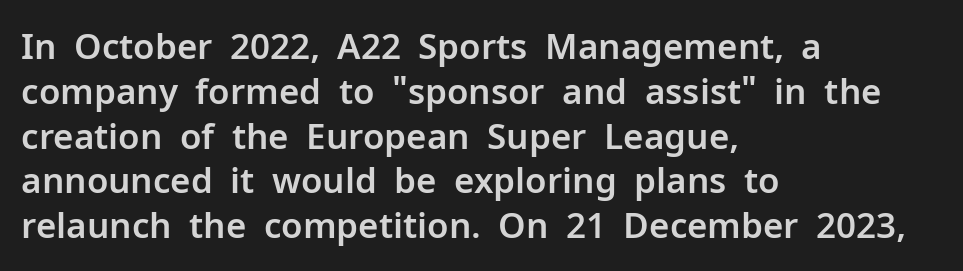
The image shows 35 px sans-serif type, upright; set left-aligned, normal line spacing (1.28x), normal letter spacing, not underlined; low stroke contrast and a medium x-height.
